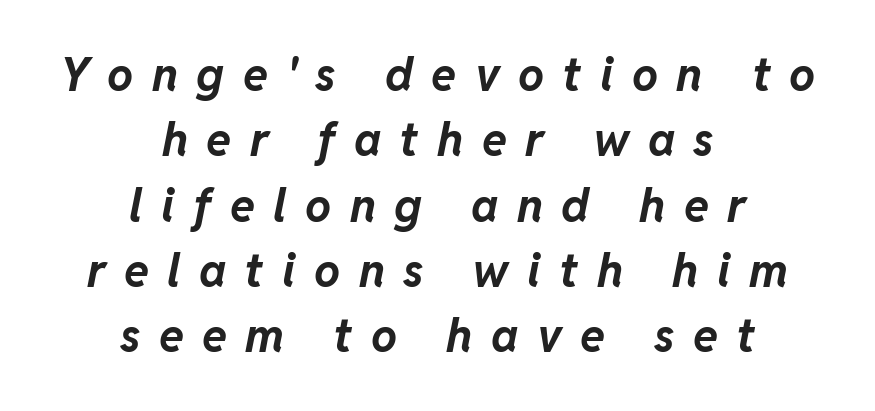
The image shows 46 px bold type, italic (leaning right); set centered, normal line spacing (1.42x), unusually wide letter spacing (+0.4 em), not underlined; low stroke contrast and a medium x-height.
